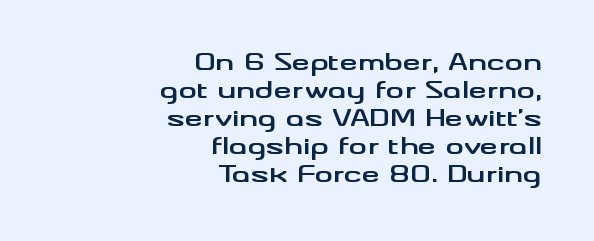
Q: Is the text bold? A: Yes.
Q: Is the text italic (slanted)? A: No, it is upright.
Q: Is the text underlined? A: No.
Q: How is the paragraph aligned? A: Right-aligned.
Q: Is the spacing between letters normal or unusually wide? A: Normal.
